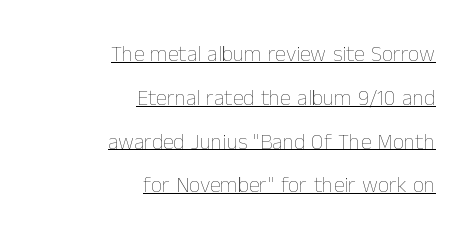
The image shows 22 px text type, upright; set right-aligned, loose line spacing (1.99x), normal letter spacing, underlined.
